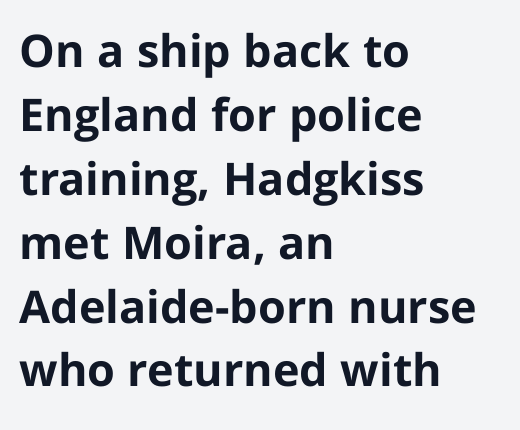
Q: Is the text bold? A: Yes.
Q: Is the text italic (slanted)? A: No, it is upright.
Q: Is the typeface a serif or a sans-serif typeface? A: Sans-serif.
Q: Is the text underlined? A: No.
Q: How is the paragraph aligned? A: Left-aligned.
Q: Is the spacing between letters normal or unusually wide? A: Normal.
Q: Is the spacing between lines tight, normal or loose? A: Normal.
Q: Width (condensed, normal, or wide)? A: Normal.
Q: Stroke contrast? A: Low.
Q: x-height? A: Medium.
Q: Monospaced? A: No.
